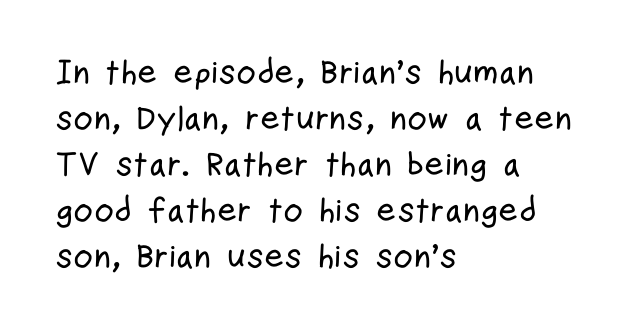
The image shows 34 px condensed sans-serif type, upright; set left-aligned, normal line spacing (1.35x), normal letter spacing, not underlined; low stroke contrast and a medium x-height.
